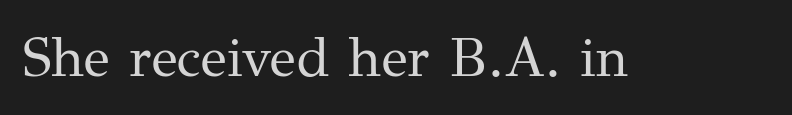
Q: Is the text bold? A: No.
Q: Is the text italic (slanted)? A: No, it is upright.
Q: Is the typeface a serif or a sans-serif typeface? A: Serif.
Q: Is the text underlined? A: No.
Q: Is the spacing between letters normal or unusually wide? A: Normal.
Q: Width (condensed, normal, or wide)? A: Normal.
Q: Stroke contrast? A: Medium.
Q: x-height? A: Medium.
Q: Monospaced? A: No.
